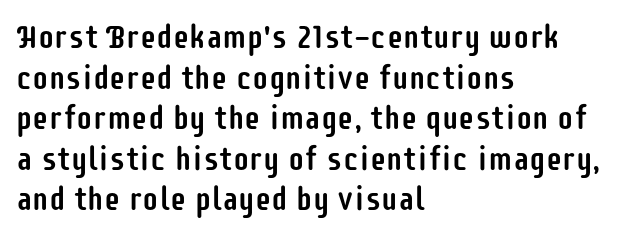
Q: Is the text italic (slanted)? A: No, it is upright.
Q: Is the typeface a serif or a sans-serif typeface? A: Sans-serif.
Q: Is the text underlined? A: No.
Q: How is the paragraph aligned? A: Left-aligned.
Q: Is the spacing between letters normal or unusually wide? A: Normal.
Q: Width (condensed, normal, or wide)? A: Condensed.
Q: Stroke contrast? A: Low.
Q: x-height? A: Large.
Q: Monospaced? A: No.
